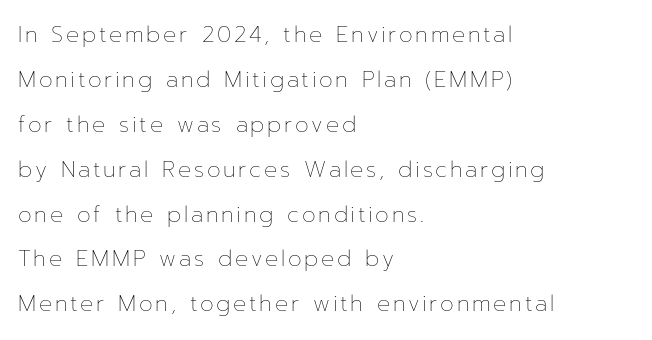
{"italic": "no", "bold": "no", "underline": "no", "align": "left", "line_spacing": "loose", "line_spacing_ratio": 2.04, "glyph_px": 22}
